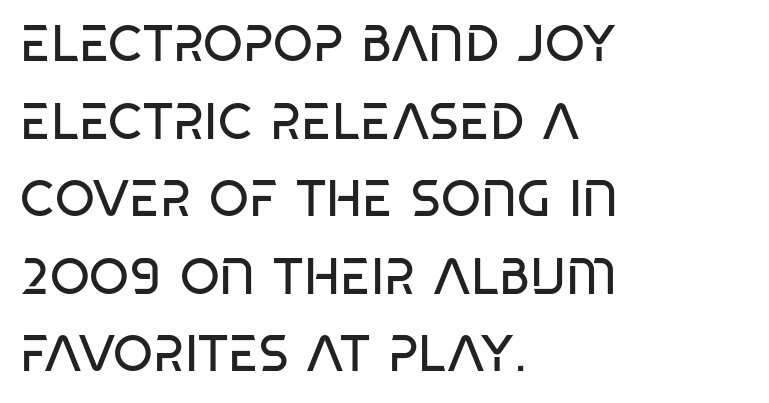
The typeface chosen for these lines omits serifs. These lines are set flush left with a ragged right edge. Vertical spacing — default. Students, note that the glyphs here touch the page at normal intervals.
